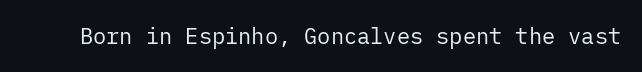
Q: Is the text bold? A: No.
Q: Is the text italic (slanted)? A: No, it is upright.
Q: Is the text underlined? A: No.
Q: Is the spacing between letters normal or unusually wide? A: Normal.
